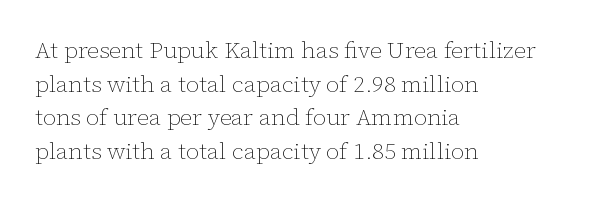
{"italic": "no", "bold": "no", "underline": "no", "align": "left", "line_spacing": "normal", "line_spacing_ratio": 1.46, "letter_spacing": "normal", "letter_spacing_em": 0.0, "glyph_px": 23}
